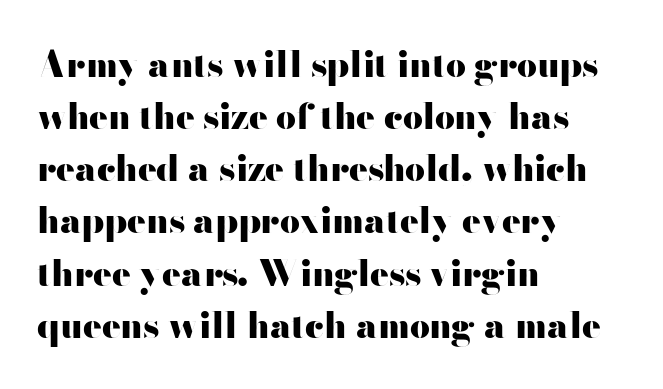
Q: Is the text bold? A: Yes.
Q: Is the text italic (slanted)? A: No, it is upright.
Q: Is the typeface a serif or a sans-serif typeface? A: Serif.
Q: Is the text underlined? A: No.
Q: How is the paragraph aligned? A: Left-aligned.
Q: Is the spacing between letters normal or unusually wide? A: Normal.
Q: Is the spacing between lines tight, normal or loose? A: Normal.
Q: Width (condensed, normal, or wide)? A: Wide.
Q: Stroke contrast? A: High.
Q: x-height? A: Small.
Q: Monospaced? A: No.
